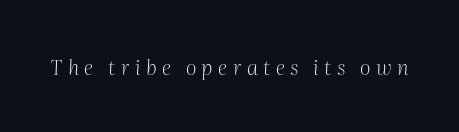
The horizontal fit of the characters is loose and conspicuously gappy. When letters slant like this, we call the style italic. The strokes carry an ordinary text weight at most. Honestly, there is no underline to notice here at all.
